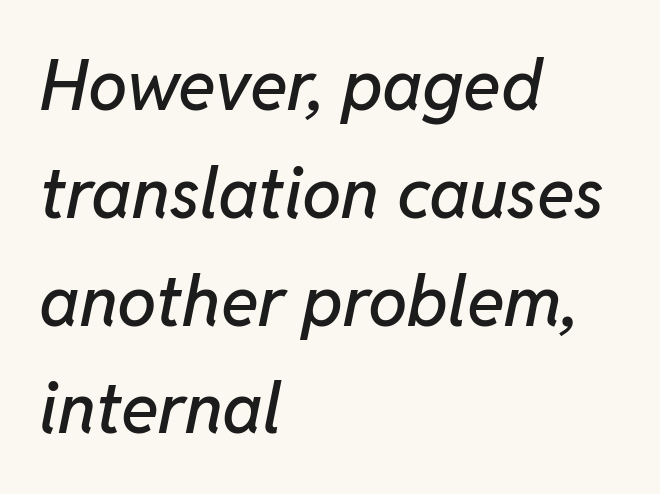
Clear beneath every line of the passage. The rendering uses natural spacing where letterforms have individual widths. Notice how the passage keeps a crisp vertical edge on the left only. Summary of vertical rhythm: regular, with standard interline spacing. If you drew a line through each stem, it would be angled. There is no visible air inserted between adjacent glyphs.
